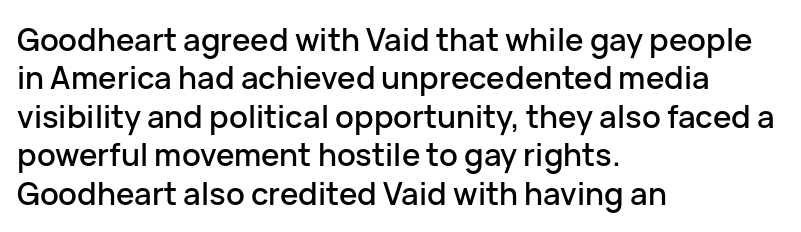
{"serif": "no", "italic": "no", "width": "normal", "stroke_contrast": "low", "x_height": "medium", "monospaced": "no", "underline": "no", "align": "left", "line_spacing_ratio": 1.24, "letter_spacing": "normal", "letter_spacing_em": 0.0, "glyph_px": 31}
